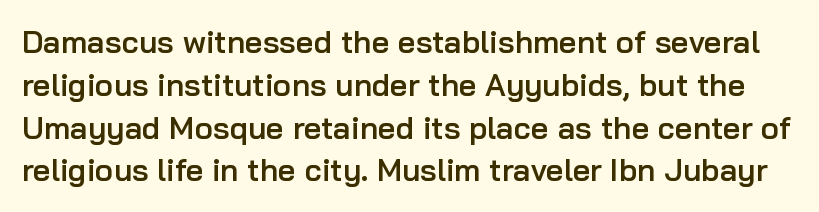
Q: Is the text bold? A: Semi-bold.
Q: Is the text italic (slanted)? A: No, it is upright.
Q: Is the typeface a serif or a sans-serif typeface? A: Sans-serif.
Q: Is the text underlined? A: No.
Q: Is the spacing between letters normal or unusually wide? A: Normal.
Q: Is the spacing between lines tight, normal or loose? A: Normal.
Q: Width (condensed, normal, or wide)? A: Normal.
Q: Stroke contrast? A: Low.
Q: x-height? A: Medium.
Q: Monospaced? A: No.
